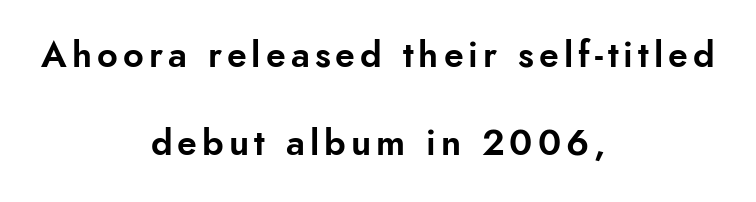
Q: Is the text italic (slanted)? A: No, it is upright.
Q: Is the typeface a serif or a sans-serif typeface? A: Sans-serif.
Q: Is the text underlined? A: No.
Q: How is the paragraph aligned? A: Centered.
Q: Is the spacing between lines tight, normal or loose? A: Loose.
Q: Width (condensed, normal, or wide)? A: Normal.
Q: Stroke contrast? A: Low.
Q: x-height? A: Small.
Q: Monospaced? A: No.
